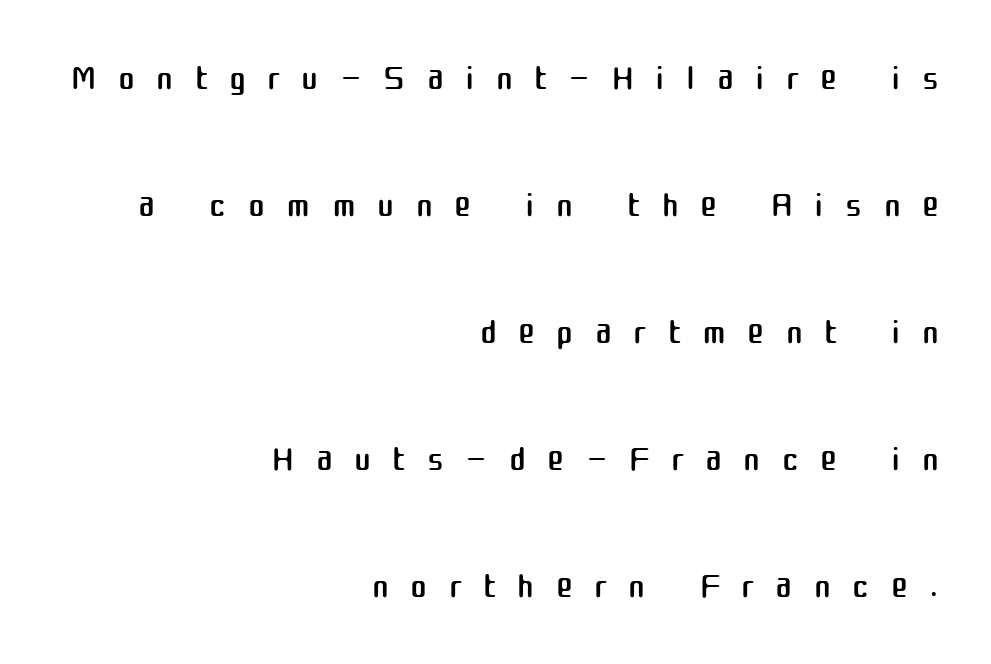
If you measured baseline to baseline, you'd find a long distance. This is the regular roman posture of the typeface. A sans-serif font was chosen for this passage. Character widths vary here, with narrow letters taking less room than wide ones. The type is letterspaced generously, with wide tracking. This reads as an unemphasized weight, regular at the heaviest.
